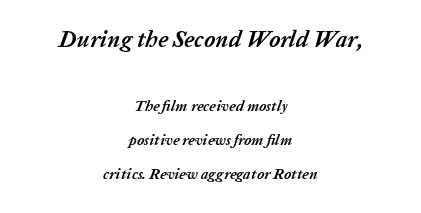
Q: Is the text bold? A: Yes.
Q: Is the text italic (slanted)? A: Yes, it leans right by about 20 degrees.
Q: Is the text underlined? A: No.
Q: How is the paragraph aligned? A: Centered.
Q: Is the spacing between letters normal or unusually wide? A: Normal.
Q: Is the spacing between lines tight, normal or loose? A: Loose.
Q: Which block of text is set in a larger size, the first (top) or the second (bottom)? A: The first (top) one.
